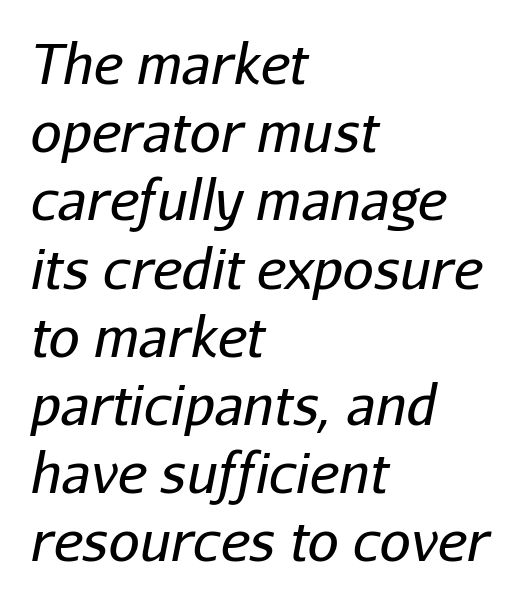
The image shows 55 px regular-weight type, italic (leaning right); set left-aligned, line spacing 1.24x, normal letter spacing, not underlined; low stroke contrast and a medium x-height.
